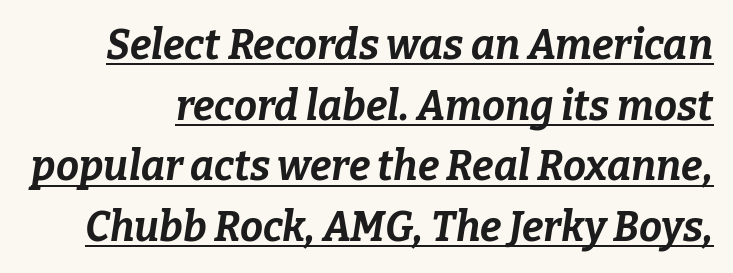
Quick note: underline on. This sample has the flowing, uneven cadence of proportional lettering. Caption: standard tracking, unaltered. On the weight axis this lands at bold, roughly 700. The letters are slanted; this is an italic face.
